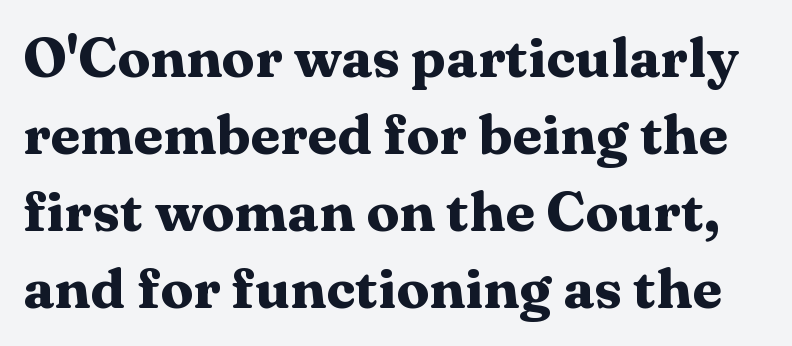
The image shows 55 px heavy, wide serif type, upright; set normal line spacing (1.4x), normal letter spacing, not underlined; medium stroke contrast and a medium x-height.
